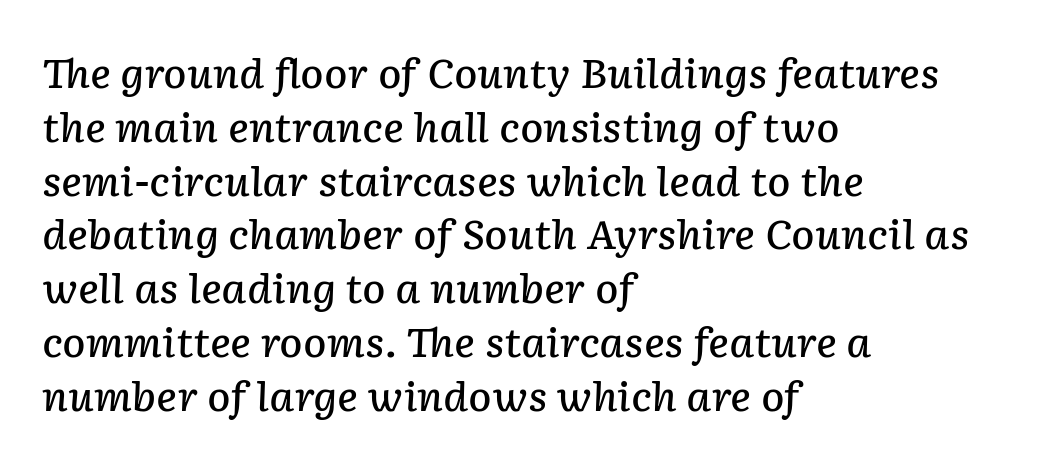
Q: Is the text bold? A: Semi-bold.
Q: Is the text italic (slanted)? A: Yes, it leans right by about 2 degrees.
Q: Is the text underlined? A: No.
Q: How is the paragraph aligned? A: Left-aligned.
Q: Is the spacing between letters normal or unusually wide? A: Normal.
Q: Is the spacing between lines tight, normal or loose? A: Normal.
Q: Width (condensed, normal, or wide)? A: Normal.
Q: Stroke contrast? A: Low.
Q: x-height? A: Medium.
Q: Monospaced? A: No.
